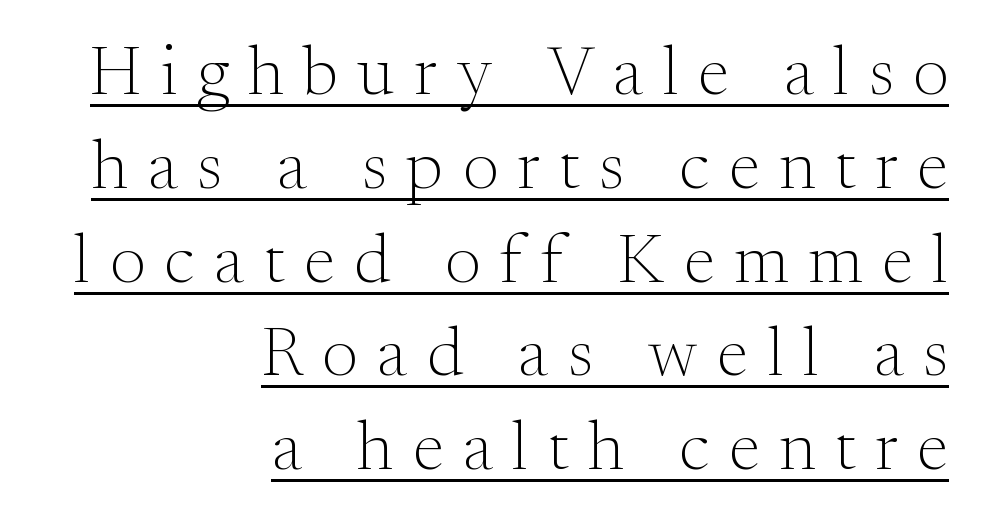
Each line of the rendering has a horizontal stroke beneath the glyphs. The letters are spread apart with noticeably loose tracking. Horizontally, the lines are justified to the trailing edge only. Posture: upright roman.
